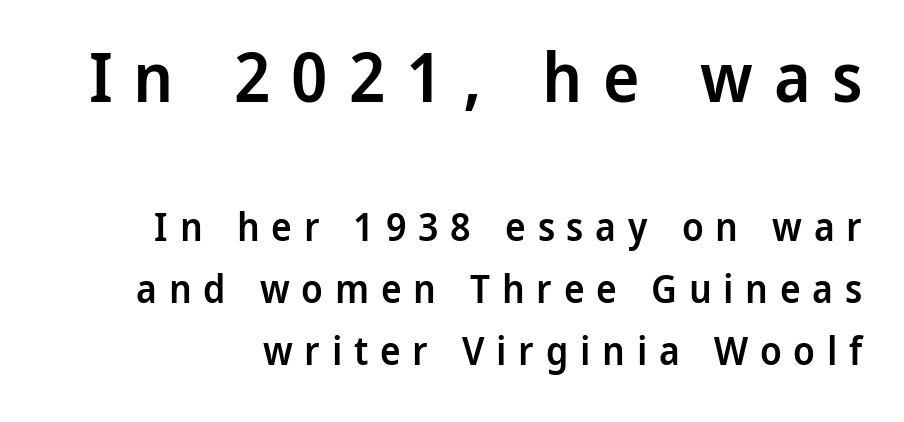
{"serif": "no", "italic": "no", "bold": "semi", "weight": "semibold", "width": "normal", "stroke_contrast": "low", "x_height": "medium", "monospaced": "no", "underline": "no", "line_spacing": "normal", "line_spacing_ratio": 1.59, "letter_spacing": "wide", "letter_spacing_em": 0.3, "larger_block": "first", "size_ratio": 1.77, "glyph_px": 69}
